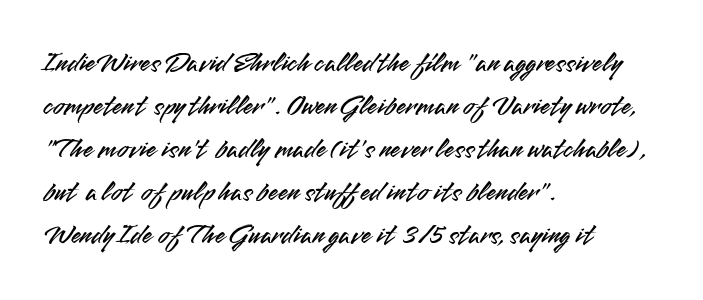
Reading down the column, the eye jumps a familiar distance to each next line. Do the characters align in a grid? No, the font is proportional. Check under the words: just untouched page.
